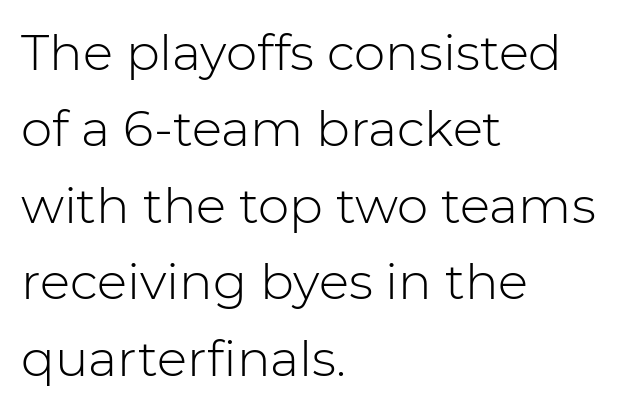
{"serif": "no", "italic": "no", "bold": "no", "weight": "light", "width": "normal", "stroke_contrast": "low", "x_height": "medium", "monospaced": "no", "underline": "no", "align": "left", "line_spacing": "normal", "line_spacing_ratio": 1.53, "letter_spacing": "normal", "letter_spacing_em": 0.0, "glyph_px": 50}
